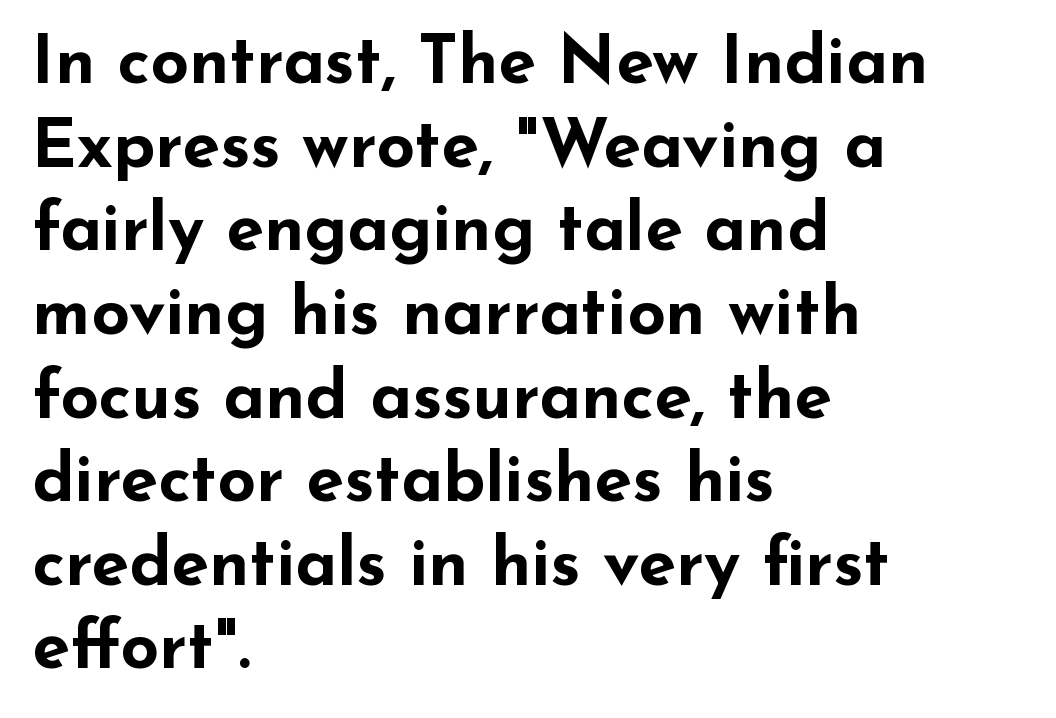
{"serif": "no", "italic": "no", "bold": "yes", "weight": "bold", "width": "wide", "stroke_contrast": "low", "x_height": "small", "monospaced": "no", "underline": "no", "align": "left", "line_spacing_ratio": 1.23, "letter_spacing": "normal", "letter_spacing_em": 0.0, "glyph_px": 68}
